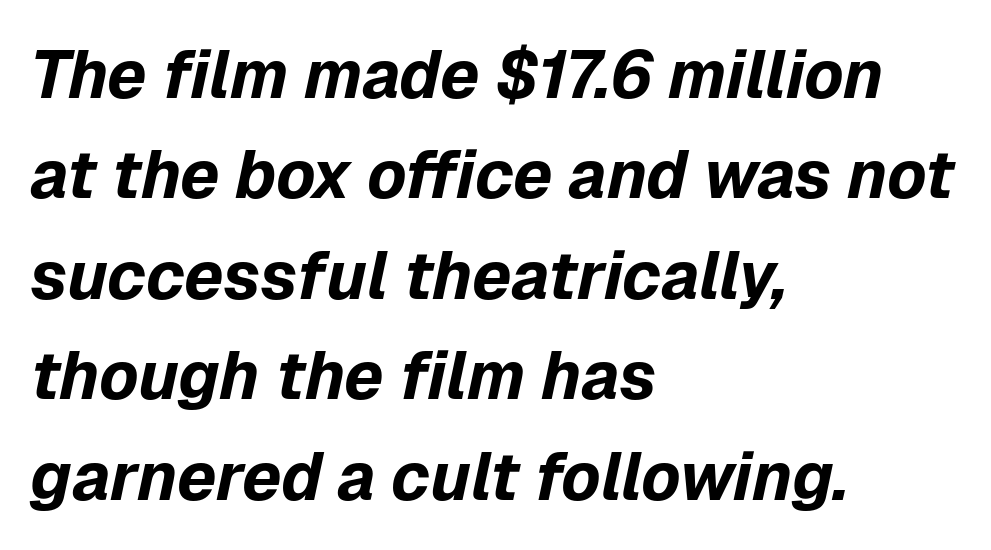
{"italic": "yes", "lean": "right", "slant_degrees": 12, "bold": "yes", "weight": "bold", "width": "normal", "stroke_contrast": "low", "x_height": "medium", "monospaced": "no", "underline": "no", "align": "left", "line_spacing": "normal", "line_spacing_ratio": 1.5, "letter_spacing": "normal", "letter_spacing_em": 0.0, "glyph_px": 67}
